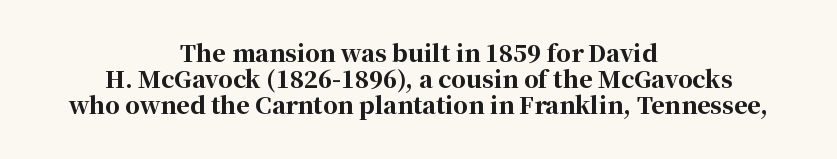
Weight check: bold — yes, fully. The block of text is dense from top to bottom, with scant space between rows. Does the lettering tilt? It doesn't — this is upright. Students, note that the glyphs here touch the page at normal intervals. One-word summary of the alignment: center. A clean baseline with only descenders dipping below it.
